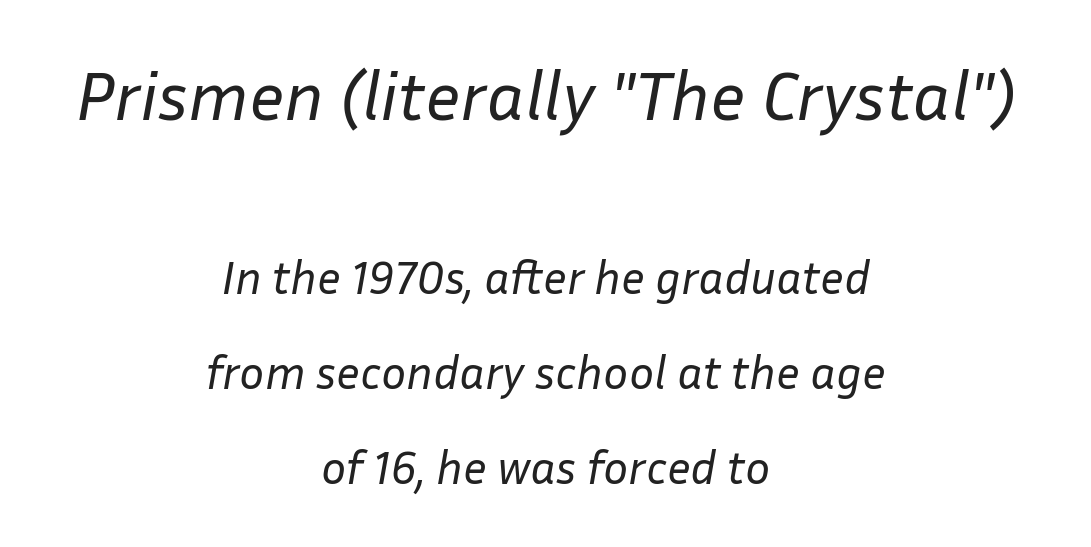
{"italic": "yes", "lean": "right", "slant_degrees": 10, "bold": "no", "weight": "regular", "width": "normal", "stroke_contrast": "low", "x_height": "medium", "monospaced": "no", "underline": "no", "align": "center", "line_spacing": "loose", "line_spacing_ratio": 2.02, "letter_spacing": "normal", "letter_spacing_em": 0.0, "larger_block": "first", "size_ratio": 1.49, "glyph_px": 70}
